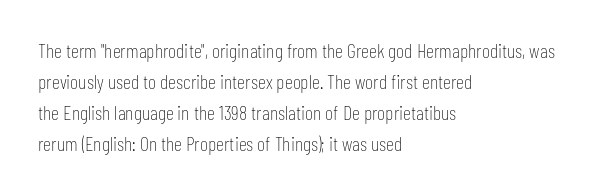
{"italic": "no", "bold": "no", "underline": "no", "align": "left", "line_spacing": "normal", "line_spacing_ratio": 1.55, "letter_spacing": "normal", "letter_spacing_em": 0.0, "glyph_px": 20}
